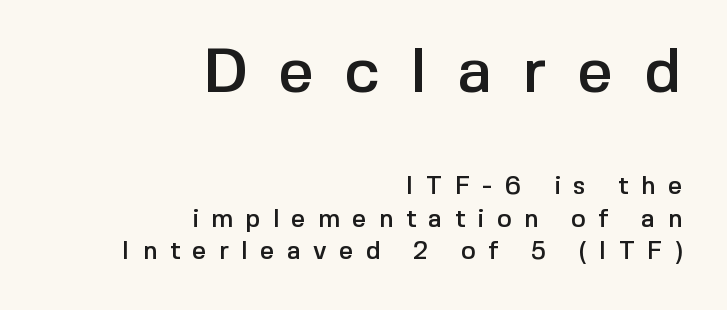
{"serif": "no", "italic": "no", "width": "normal", "x_height": "medium", "monospaced": "no", "underline": "no", "align": "right", "line_spacing": "normal", "line_spacing_ratio": 1.3, "letter_spacing": "wide", "letter_spacing_em": 0.5, "larger_block": "first", "size_ratio": 2.48, "glyph_px": 62}
